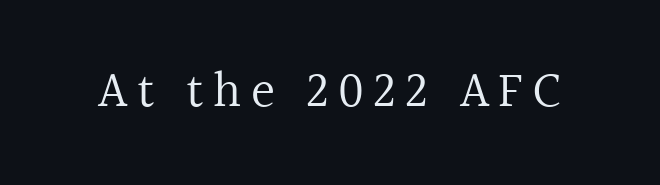
The image shows 51 px regular-weight serif type, upright; set not underlined; a medium x-height.
